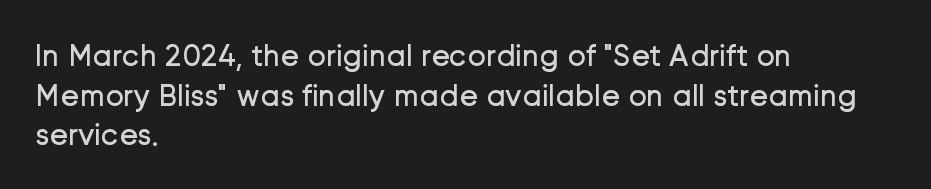
The image shows 31 px regular-weight sans-serif type, upright; set left-aligned, normal line spacing (1.28x), normal letter spacing, not underlined; low stroke contrast and a medium x-height.
